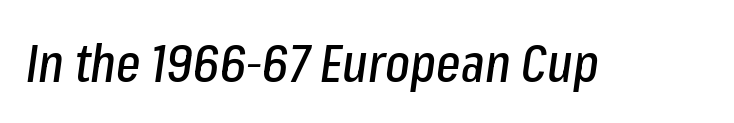
{"italic": "yes", "lean": "right", "slant_degrees": 8, "width": "condensed", "stroke_contrast": "low", "x_height": "medium", "monospaced": "no", "underline": "no", "letter_spacing": "normal", "letter_spacing_em": 0.0, "glyph_px": 52}
